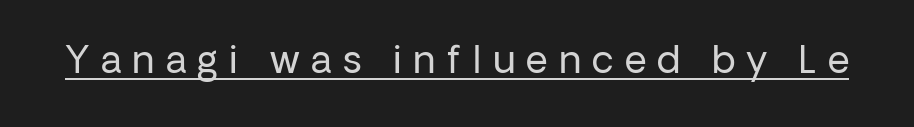
Look at the tracking — it's clearly loosened, letters drifting apart. Examine the stroke ends and you'll find no serifs. This sample uses an upright cut, with every glyph sitting square on the baseline. Has an underline been added? It has.
